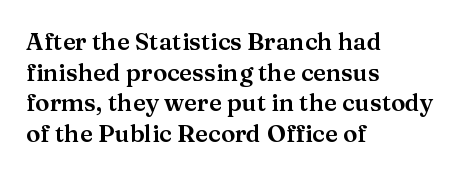
Q: Is the text italic (slanted)? A: No, it is upright.
Q: Is the text underlined? A: No.
Q: How is the paragraph aligned? A: Left-aligned.
Q: Is the spacing between letters normal or unusually wide? A: Normal.
Q: Is the spacing between lines tight, normal or loose? A: Normal.
